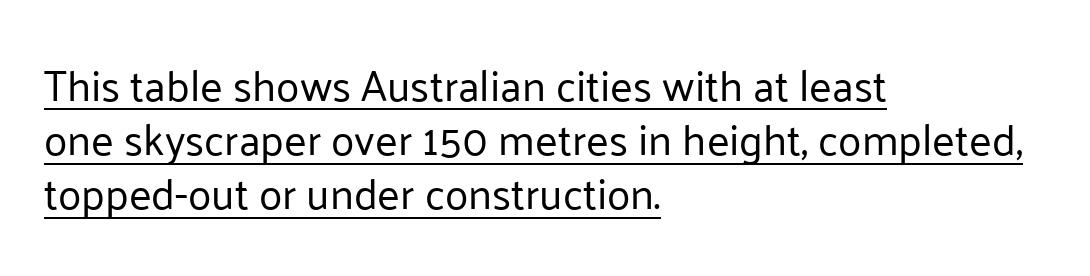
{"serif": "no", "italic": "no", "bold": "no", "weight": "regular", "width": "normal", "stroke_contrast": "low", "x_height": "medium", "monospaced": "no", "underline": "yes", "align": "left", "line_spacing": "normal", "line_spacing_ratio": 1.26, "letter_spacing": "normal", "letter_spacing_em": 0.0, "glyph_px": 43}
